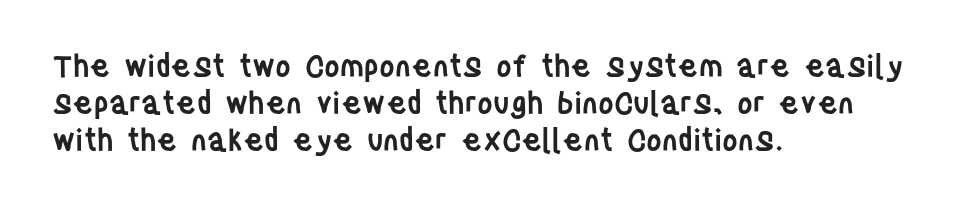
The image shows 30 px semibold, condensed sans-serif type, upright; set left-aligned, line spacing 1.23x, normal letter spacing, not underlined; low stroke contrast and a large x-height.
